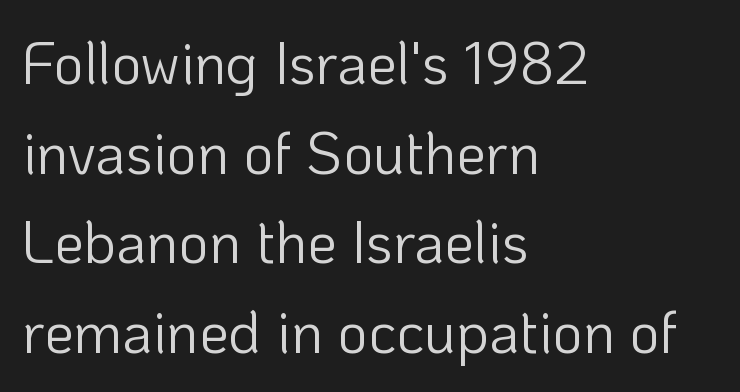
{"serif": "no", "italic": "no", "bold": "no", "weight": "light", "width": "normal", "stroke_contrast": "low", "x_height": "medium", "monospaced": "no", "underline": "no", "align": "left", "line_spacing": "normal", "line_spacing_ratio": 1.52, "letter_spacing": "normal", "letter_spacing_em": 0.0, "glyph_px": 59}
